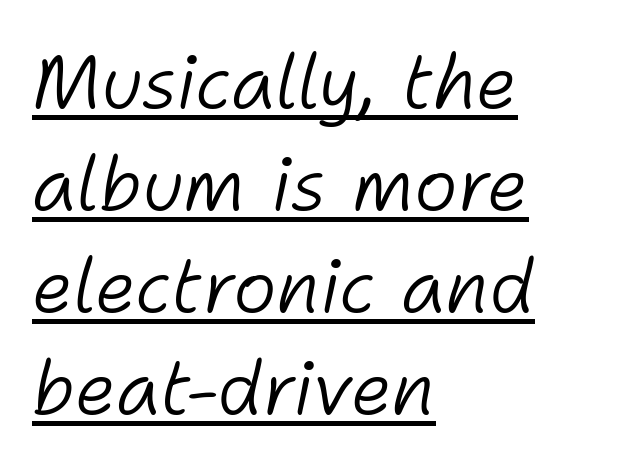
{"italic": "yes", "lean": "right", "slant_degrees": 11, "bold": "no", "weight": "light", "width": "normal", "stroke_contrast": "low", "x_height": "medium", "monospaced": "no", "underline": "yes", "align": "left", "line_spacing": "normal", "line_spacing_ratio": 1.38, "letter_spacing": "normal", "letter_spacing_em": 0.0, "glyph_px": 74}
